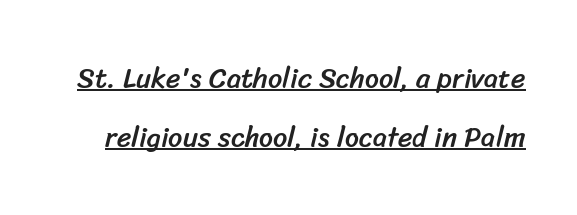
{"serif": "no", "width": "normal", "stroke_contrast": "low", "x_height": "medium", "monospaced": "no", "underline": "yes", "line_spacing": "loose", "line_spacing_ratio": 2.12, "letter_spacing": "normal", "letter_spacing_em": 0.0, "glyph_px": 28}
